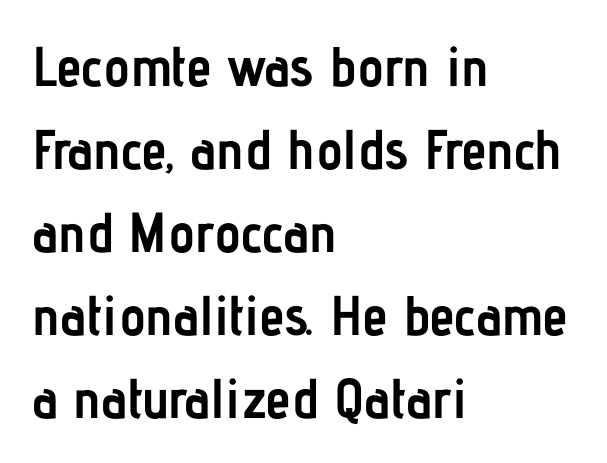
The image shows 56 px semibold, condensed sans-serif type, upright; set left-aligned, normal line spacing (1.48x), normal letter spacing, not underlined; low stroke contrast and a medium x-height.
